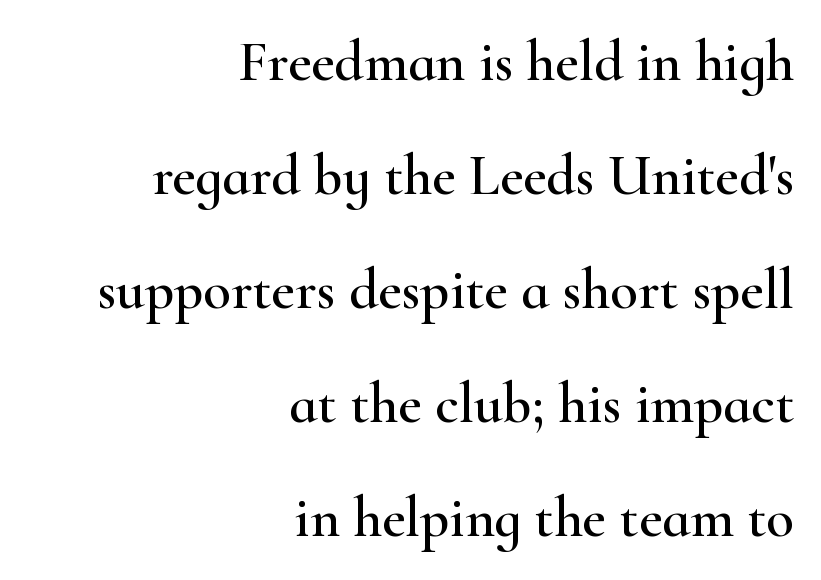
Q: Is the text italic (slanted)? A: No, it is upright.
Q: Is the typeface a serif or a sans-serif typeface? A: Serif.
Q: Is the text underlined? A: No.
Q: How is the paragraph aligned? A: Right-aligned.
Q: Is the spacing between letters normal or unusually wide? A: Normal.
Q: Is the spacing between lines tight, normal or loose? A: Loose.
Q: Width (condensed, normal, or wide)? A: Wide.
Q: Stroke contrast? A: High.
Q: x-height? A: Small.
Q: Monospaced? A: No.
